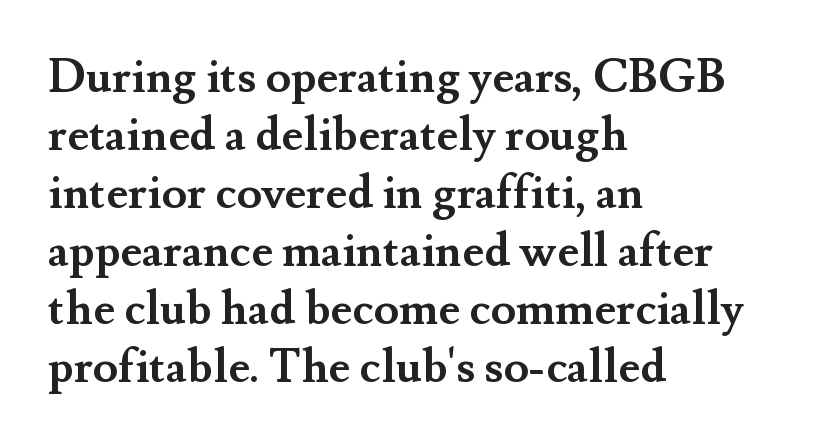
Q: Is the text bold? A: Yes.
Q: Is the text italic (slanted)? A: No, it is upright.
Q: Is the typeface a serif or a sans-serif typeface? A: Serif.
Q: Is the text underlined? A: No.
Q: How is the paragraph aligned? A: Left-aligned.
Q: Is the spacing between letters normal or unusually wide? A: Normal.
Q: Is the spacing between lines tight, normal or loose? A: Normal.
Q: Width (condensed, normal, or wide)? A: Normal.
Q: Stroke contrast? A: Medium.
Q: x-height? A: Small.
Q: Monospaced? A: No.
